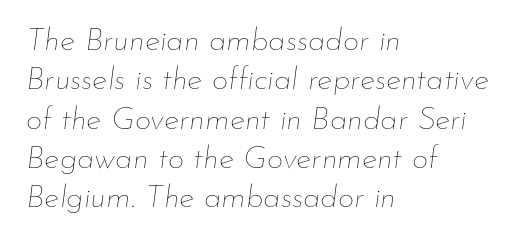
Q: Is the text bold? A: No.
Q: Is the text italic (slanted)? A: Yes, it leans right by about 7 degrees.
Q: Is the text underlined? A: No.
Q: How is the paragraph aligned? A: Left-aligned.
Q: Is the spacing between letters normal or unusually wide? A: Normal.
Q: Width (condensed, normal, or wide)? A: Normal.
Q: Stroke contrast? A: Low.
Q: x-height? A: Small.
Q: Monospaced? A: No.
